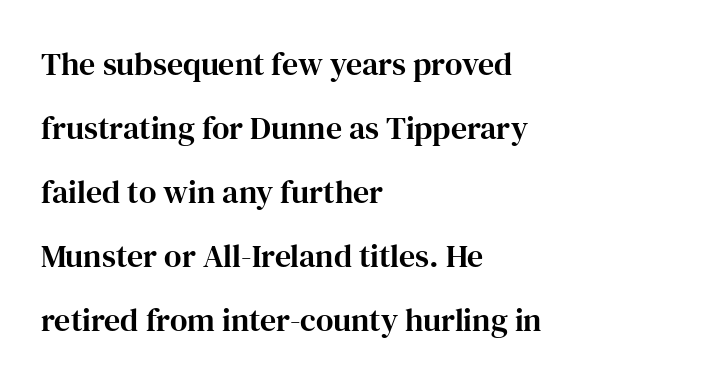
The image shows 32 px serif type, upright; set left-aligned, loose line spacing (2.0x), normal letter spacing, not underlined; high stroke contrast and a medium x-height.
